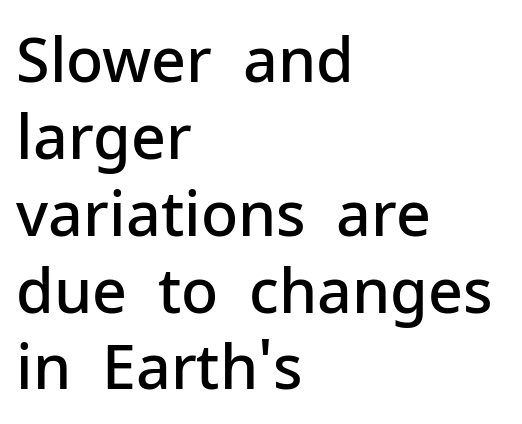
On the weight axis this lands at semibold, roughly 600. The passage shown is typed in a proportional face where columns would drift. The leading is moderate, giving the passage an even texture. The face used here is a sans, in the tradition of grotesques and geometrics. Compared with a centered layout, this one pins lines to the left instead.
